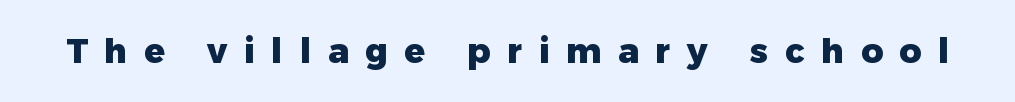
Q: Is the text bold? A: Yes.
Q: Is the text italic (slanted)? A: No, it is upright.
Q: Is the typeface a serif or a sans-serif typeface? A: Sans-serif.
Q: Is the text underlined? A: No.
Q: Is the spacing between letters normal or unusually wide? A: Unusually wide.
Q: Width (condensed, normal, or wide)? A: Normal.
Q: Stroke contrast? A: Low.
Q: x-height? A: Medium.
Q: Monospaced? A: No.
